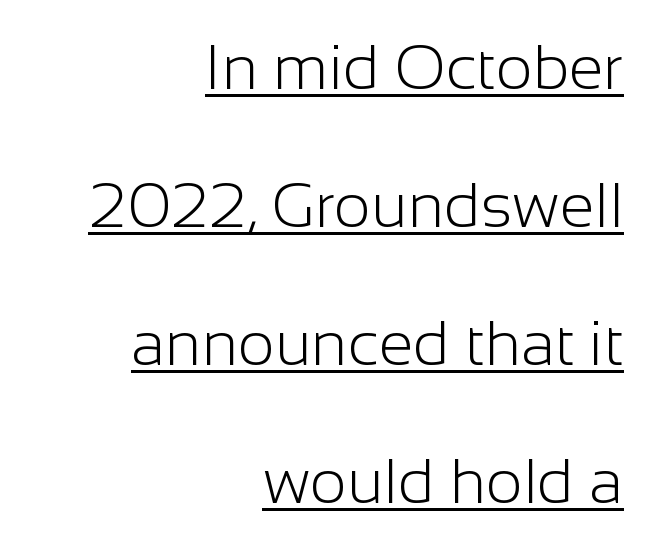
Q: Is the text bold? A: No.
Q: Is the text italic (slanted)? A: No, it is upright.
Q: Is the typeface a serif or a sans-serif typeface? A: Sans-serif.
Q: Is the text underlined? A: Yes.
Q: How is the paragraph aligned? A: Right-aligned.
Q: Is the spacing between letters normal or unusually wide? A: Normal.
Q: Is the spacing between lines tight, normal or loose? A: Loose.
Q: Width (condensed, normal, or wide)? A: Normal.
Q: Stroke contrast? A: Low.
Q: x-height? A: Medium.
Q: Monospaced? A: No.
